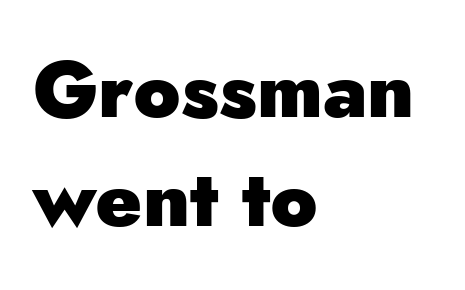
The image shows 78 px heavy sans-serif type, upright; set left-aligned, normal line spacing (1.4x), normal letter spacing, not underlined; low stroke contrast and a small x-height.
